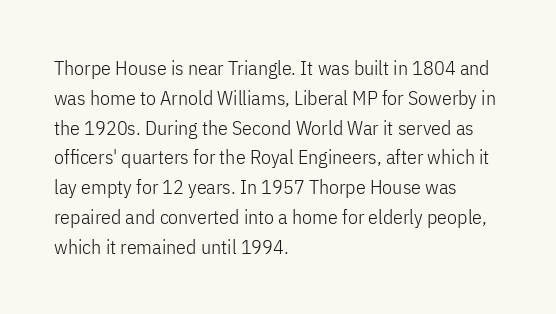
Q: Is the text bold? A: No.
Q: Is the text italic (slanted)? A: No, it is upright.
Q: Is the text underlined? A: No.
Q: How is the paragraph aligned? A: Left-aligned.
Q: Is the spacing between letters normal or unusually wide? A: Normal.
Q: Is the spacing between lines tight, normal or loose? A: Normal.
